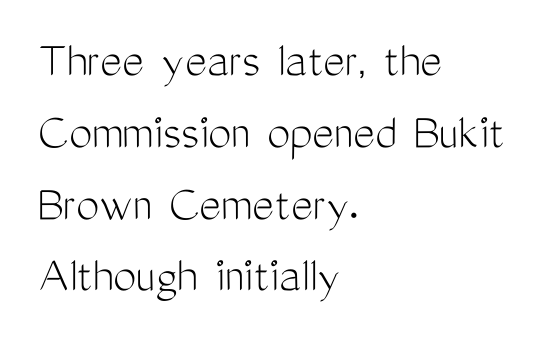
One-word summary of the alignment: left. Each letter keeps its own natural width here, so spacing adapts to shape. No italicization has been applied; the sample stays upright. Vertical stems look standard width or narrower in stroke. Is the letter spacing exaggerated? No — it looks like the ordinary default. Whoever set this chose a conventional vertical rhythm.
